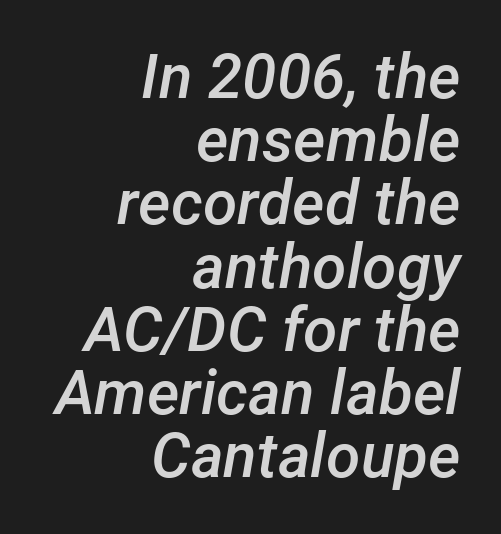
The image shows 62 px semibold type, italic (leaning right); set right-aligned, tight line spacing (1.02x), normal letter spacing, not underlined; low stroke contrast and a medium x-height.
